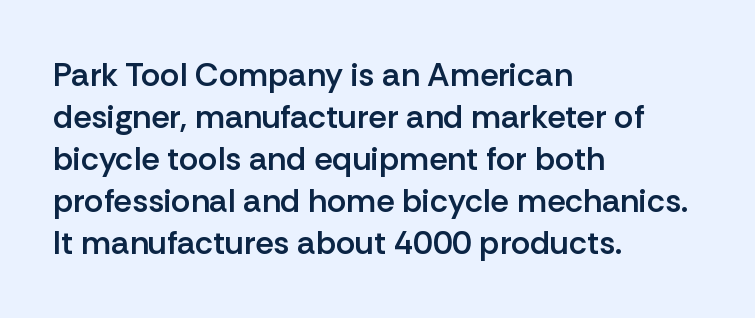
The image shows 33 px semibold sans-serif type, upright; set left-aligned, normal line spacing (1.27x), normal letter spacing, not underlined; low stroke contrast and a medium x-height.
